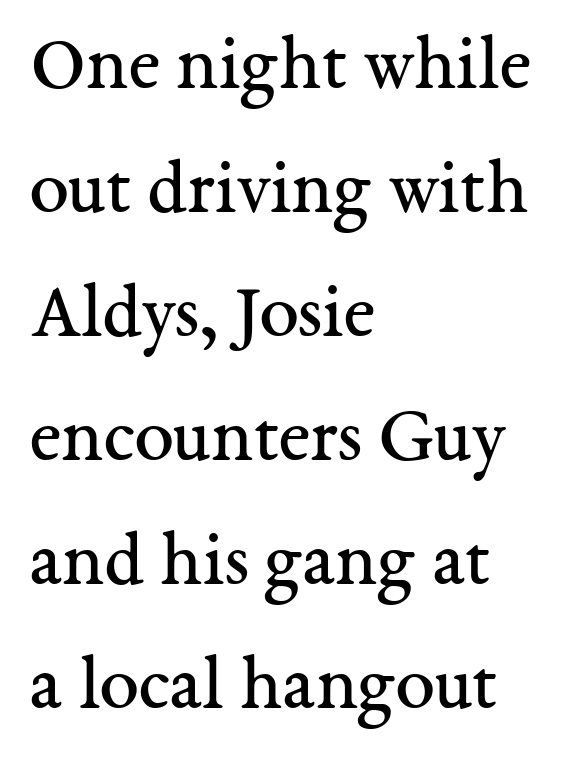
The image shows 79 px regular-weight serif type, upright; set left-aligned, normal line spacing (1.57x), normal letter spacing, not underlined; medium stroke contrast and a medium x-height.
